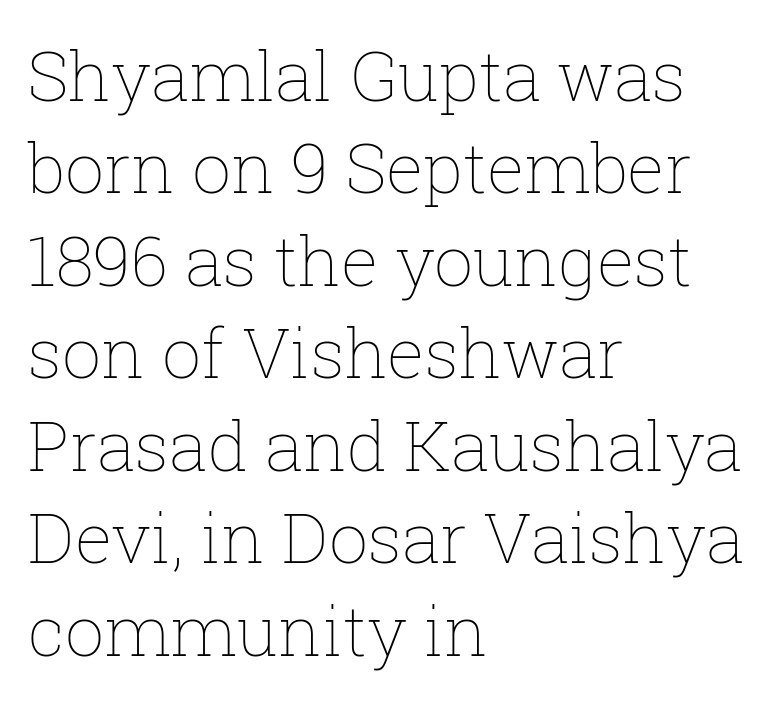
The image shows 69 px thin type, upright; set left-aligned, normal line spacing (1.34x), normal letter spacing, not underlined; low stroke contrast and a medium x-height.
